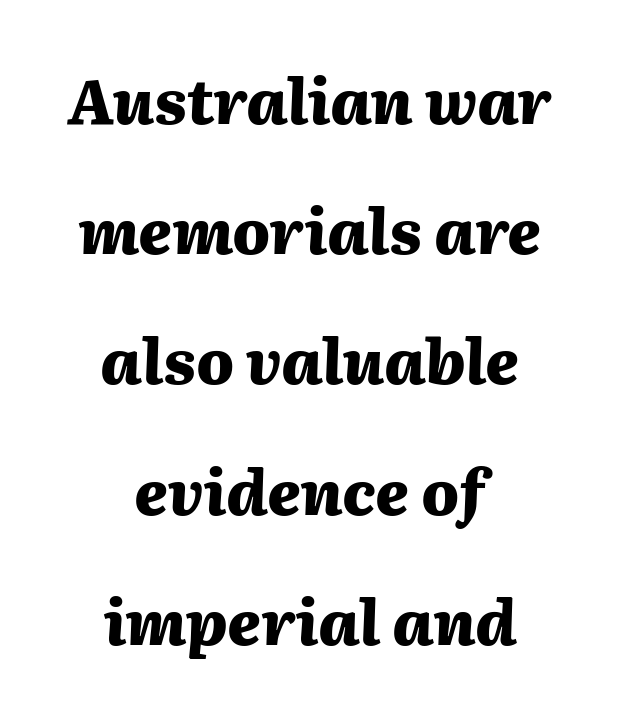
The image shows 62 px heavy type, italic (leaning right); set centered, loose line spacing (2.1x), normal letter spacing, not underlined; medium stroke contrast and a medium x-height.
